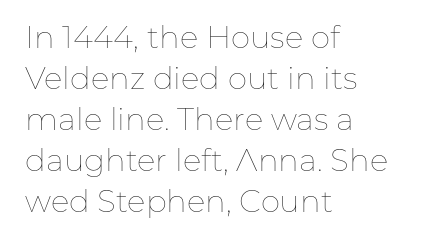
{"italic": "no", "bold": "no", "weight": "thin", "width": "normal", "stroke_contrast": "low", "x_height": "medium", "monospaced": "no", "underline": "no", "align": "left", "line_spacing": "normal", "line_spacing_ratio": 1.32, "letter_spacing": "normal", "letter_spacing_em": 0.0, "glyph_px": 31}
